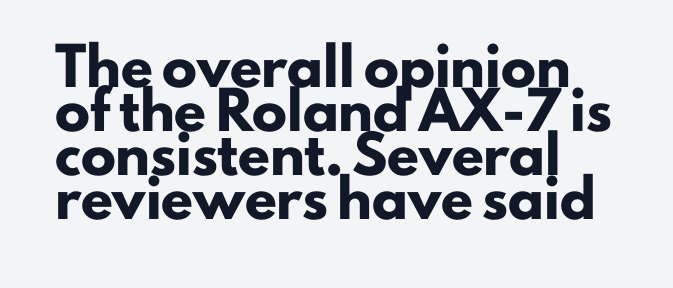
If you drew a line through each stem, it would be perfectly vertical. The foot of each line stays bare and open. The font family rendered here belongs to the sans-serif group. The sample has been set heavy, in full bold.
